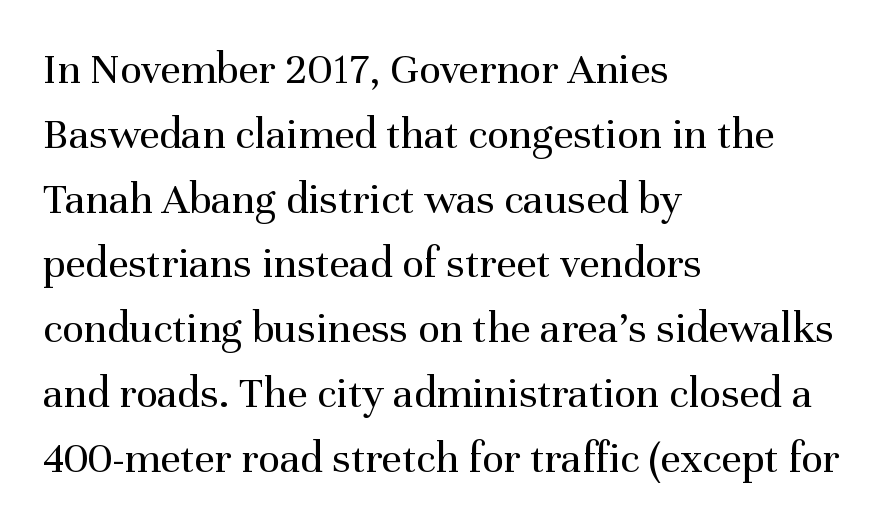
Q: Is the text bold? A: No.
Q: Is the text italic (slanted)? A: No, it is upright.
Q: Is the typeface a serif or a sans-serif typeface? A: Serif.
Q: Is the text underlined? A: No.
Q: How is the paragraph aligned? A: Left-aligned.
Q: Is the spacing between letters normal or unusually wide? A: Normal.
Q: Is the spacing between lines tight, normal or loose? A: Normal.
Q: Width (condensed, normal, or wide)? A: Normal.
Q: Stroke contrast? A: Medium.
Q: x-height? A: Medium.
Q: Monospaced? A: No.
